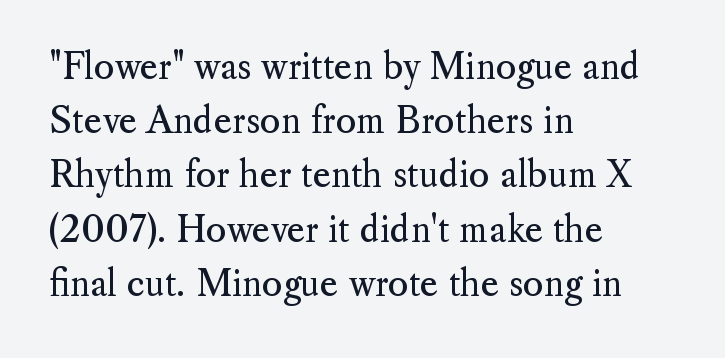
The image shows 35 px regular-weight serif type, upright; set left-aligned, normal line spacing (1.55x), normal letter spacing, not underlined; medium stroke contrast and a small x-height.
